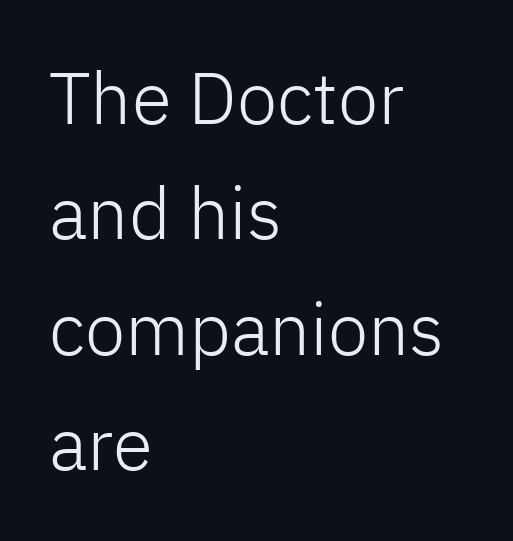
{"serif": "no", "italic": "no", "bold": "no", "weight": "light", "width": "normal", "stroke_contrast": "low", "x_height": "medium", "monospaced": "no", "underline": "no", "align": "left", "line_spacing": "normal", "line_spacing_ratio": 1.58, "letter_spacing": "normal", "letter_spacing_em": 0.0, "glyph_px": 73}
